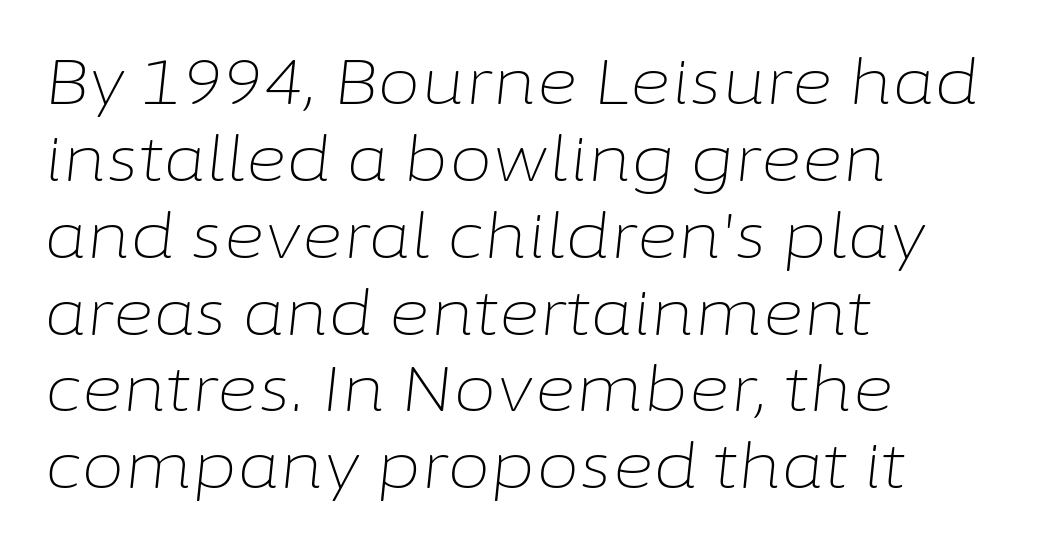
Rendered with sloped, italic letterforms. Rule under the text: the space is simply empty. Short and long lines alike share a common starting point at left. No heavy texture on the line: the type isn't bold. A typesetter would call this proportional, since set widths differ per character.
